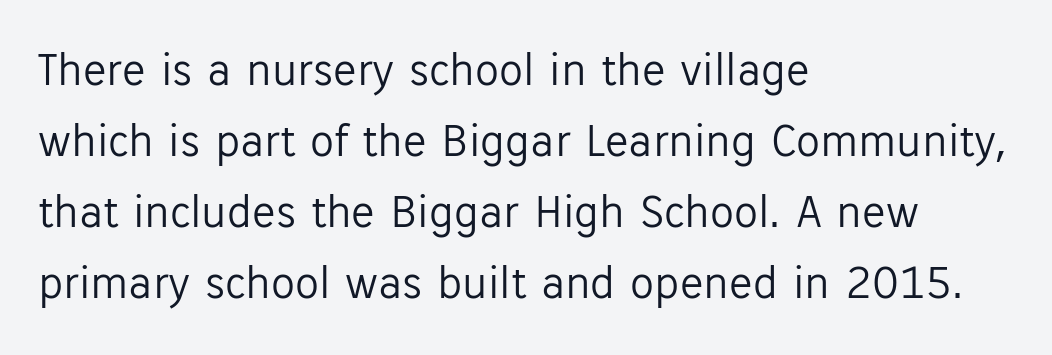
{"serif": "no", "italic": "no", "bold": "no", "weight": "light", "width": "normal", "stroke_contrast": "low", "x_height": "medium", "monospaced": "no", "underline": "no", "align": "left", "line_spacing": "normal", "line_spacing_ratio": 1.48, "letter_spacing": "normal", "letter_spacing_em": 0.0, "glyph_px": 48}
